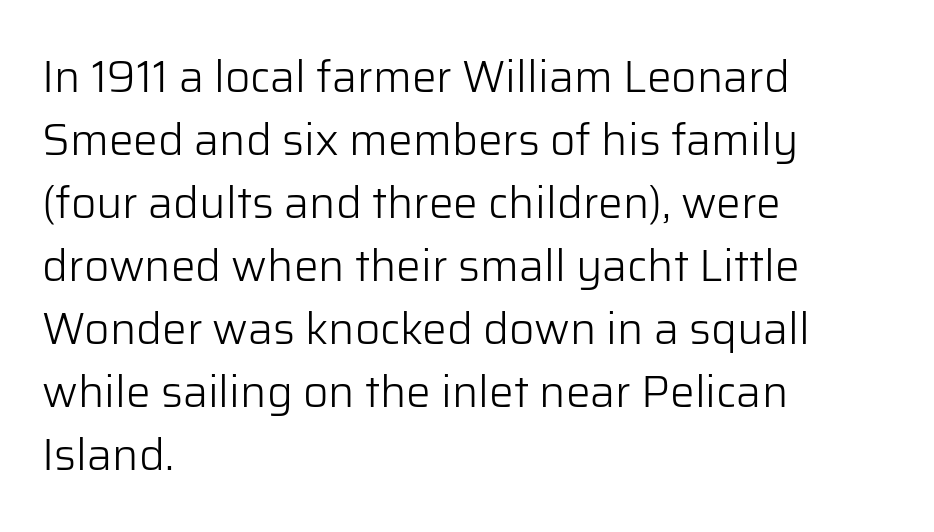
Q: Is the text bold? A: No.
Q: Is the text italic (slanted)? A: No, it is upright.
Q: Is the typeface a serif or a sans-serif typeface? A: Sans-serif.
Q: Is the text underlined? A: No.
Q: How is the paragraph aligned? A: Left-aligned.
Q: Is the spacing between letters normal or unusually wide? A: Normal.
Q: Is the spacing between lines tight, normal or loose? A: Normal.
Q: Width (condensed, normal, or wide)? A: Normal.
Q: Stroke contrast? A: Low.
Q: x-height? A: Medium.
Q: Monospaced? A: No.
